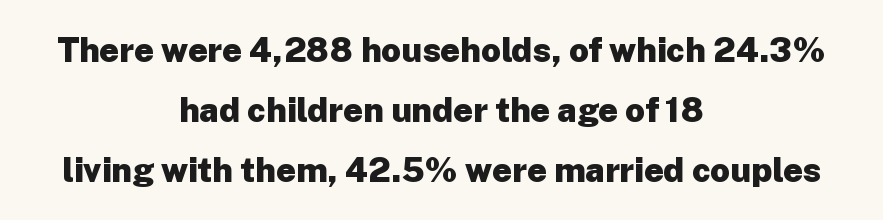
Q: Is the text bold? A: Yes.
Q: Is the text italic (slanted)? A: No, it is upright.
Q: Is the typeface a serif or a sans-serif typeface? A: Sans-serif.
Q: Is the text underlined? A: No.
Q: How is the paragraph aligned? A: Centered.
Q: Is the spacing between letters normal or unusually wide? A: Normal.
Q: Width (condensed, normal, or wide)? A: Normal.
Q: Stroke contrast? A: Low.
Q: x-height? A: Medium.
Q: Monospaced? A: No.
